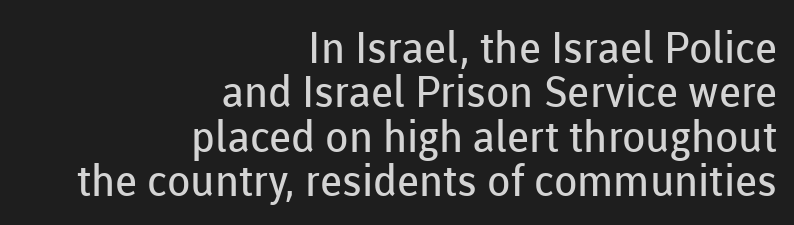
The image shows 43 px regular-weight sans-serif type, upright; set right-aligned, tight line spacing (1.03x), normal letter spacing, not underlined; low stroke contrast and a medium x-height.
